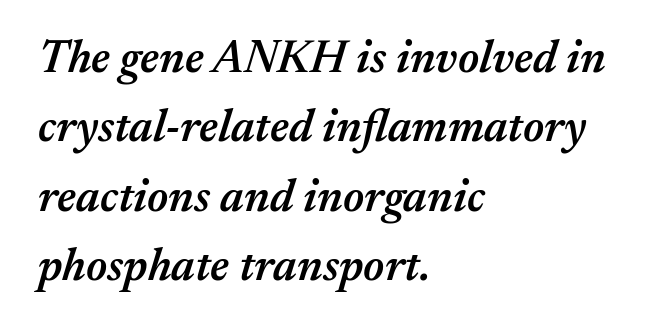
The block of text has a typical density, with ordinary space between rows. The font is running at a semibold setting, under full bold. Casual observation: everything's shoved over to the left. Note the varied advance widths — an 'i' is clearly narrower than an 'm'. Spacing between characters is what you'd get straight out of the box.
